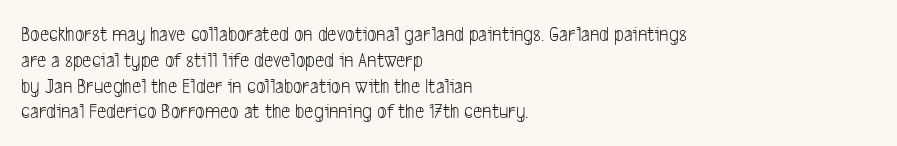
The image shows 21 px text type; set left-aligned, line spacing 1.23x, normal letter spacing, not underlined.
